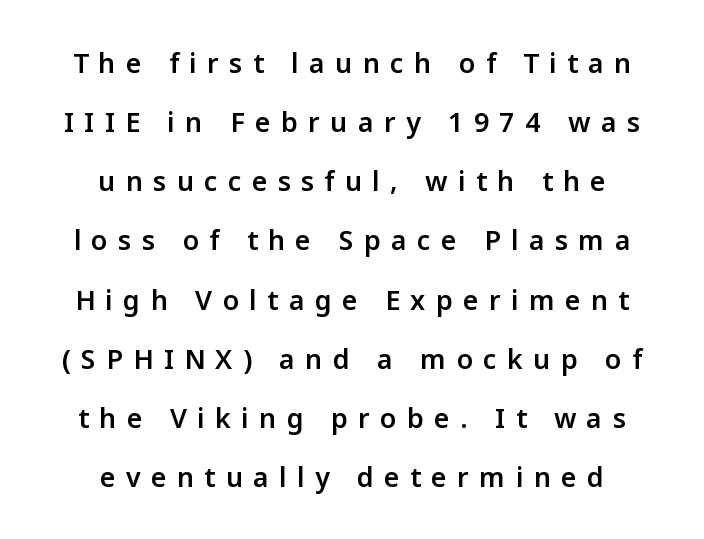
Q: Is the text bold? A: Semi-bold.
Q: Is the text italic (slanted)? A: No, it is upright.
Q: Is the text underlined? A: No.
Q: How is the paragraph aligned? A: Centered.
Q: Is the spacing between letters normal or unusually wide? A: Unusually wide.
Q: Is the spacing between lines tight, normal or loose? A: Loose.
